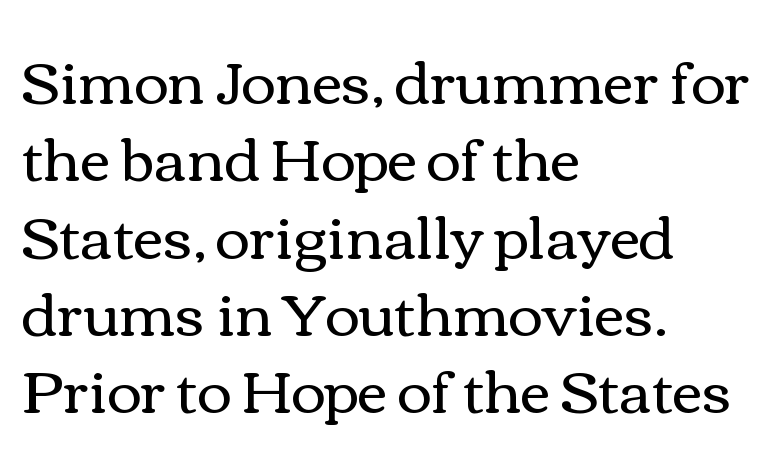
Characters follow at the spacing the type designer built in. Is this a fixed-width face? No — the glyphs have proportional, varying widths. The passage shown stacks its lines at a standard gap. The space beneath each line is pristine and unruled. A student would call this left alignment; a typographer would say flush left, rag right.
